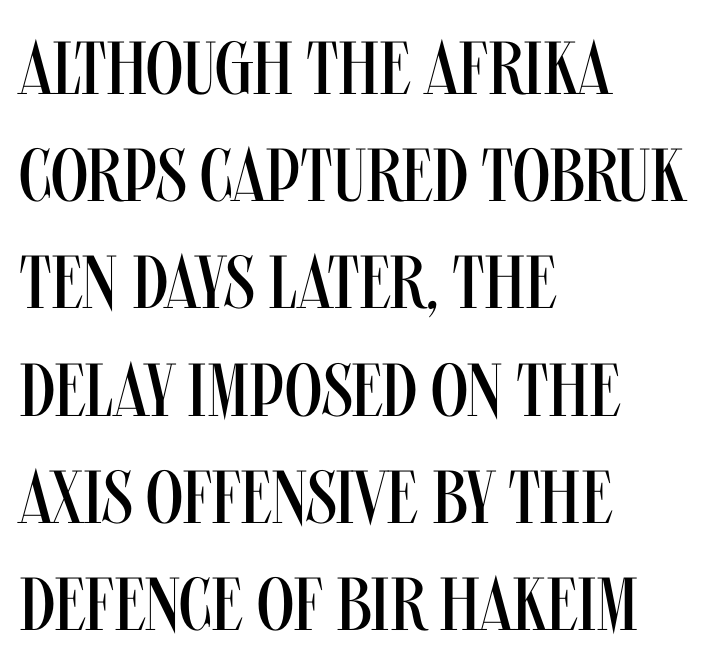
The image shows 75 px regular-weight, condensed sans-serif type, upright; set left-aligned, normal line spacing (1.43x), normal letter spacing, not underlined; medium stroke contrast and a large x-height.
